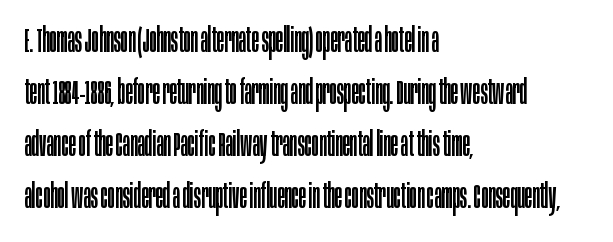
{"serif": "no", "italic": "no", "bold": "no", "weight": "regular", "width": "condensed", "stroke_contrast": "low", "x_height": "large", "monospaced": "no", "underline": "no", "align": "left", "line_spacing": "normal", "line_spacing_ratio": 1.53, "letter_spacing": "normal", "letter_spacing_em": 0.0, "glyph_px": 34}
